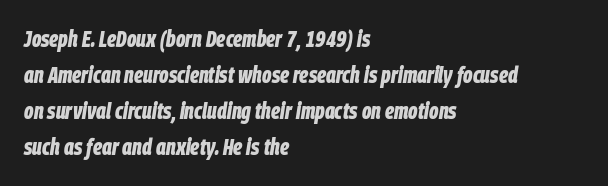
Q: Is the text bold? A: Yes.
Q: Is the text italic (slanted)? A: Yes, it leans right by about 9 degrees.
Q: Is the text underlined? A: No.
Q: How is the paragraph aligned? A: Left-aligned.
Q: Is the spacing between letters normal or unusually wide? A: Normal.
Q: Is the spacing between lines tight, normal or loose? A: Normal.
